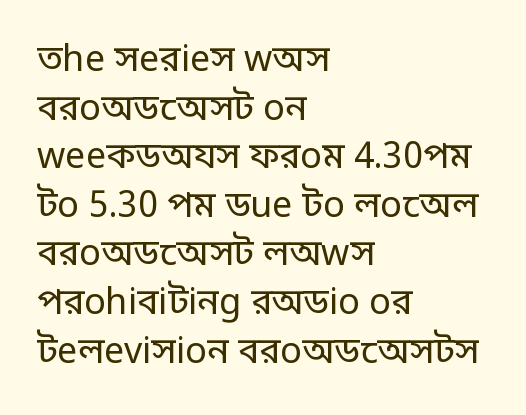
{"serif": "no", "italic": "no", "bold": "no", "weight": "regular", "width": "normal", "stroke_contrast": "low", "x_height": "large", "monospaced": "no", "underline": "no", "align": "left", "line_spacing": "normal", "line_spacing_ratio": 1.35, "letter_spacing": "normal", "letter_spacing_em": 0.0, "glyph_px": 36}
